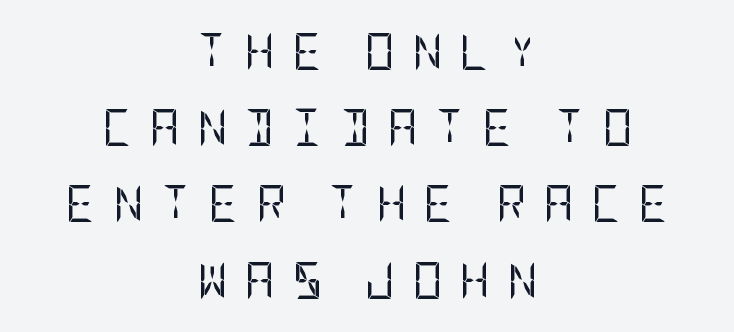
The image shows 37 px regular-weight, condensed sans-serif type, upright; set centered, loose line spacing (2.06x), unusually wide letter spacing (+0.47 em), not underlined; low stroke contrast and a large x-height.
